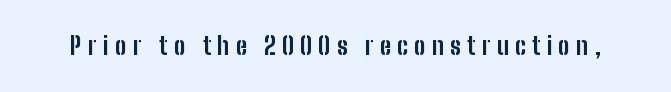
{"italic": "no", "bold": "yes", "underline": "no", "letter_spacing": "wide", "letter_spacing_em": 0.26, "glyph_px": 24}
